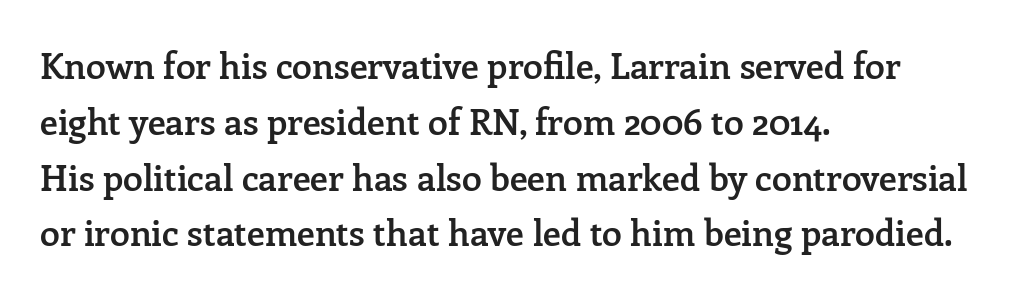
Q: Is the text bold? A: Semi-bold.
Q: Is the text italic (slanted)? A: No, it is upright.
Q: Is the typeface a serif or a sans-serif typeface? A: Serif.
Q: Is the text underlined? A: No.
Q: How is the paragraph aligned? A: Left-aligned.
Q: Is the spacing between letters normal or unusually wide? A: Normal.
Q: Is the spacing between lines tight, normal or loose? A: Normal.
Q: Width (condensed, normal, or wide)? A: Normal.
Q: Stroke contrast? A: Low.
Q: x-height? A: Medium.
Q: Monospaced? A: No.
